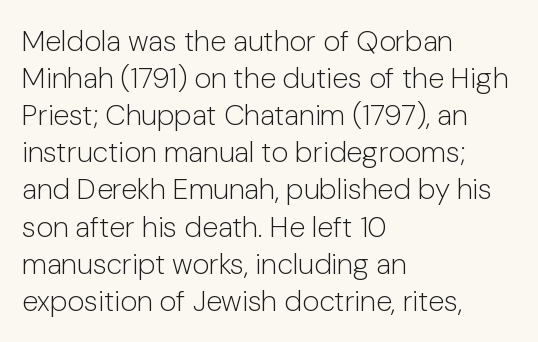
The setting favours the left margin, as ordinary paragraphs usually do. Is this a fixed-width face? No — the glyphs have proportional, varying widths. The space between consecutive lines is moderate. Each stroke keeps to a modest, everyday thickness or less. The text was rendered using a sans face with plain stroke endings.
